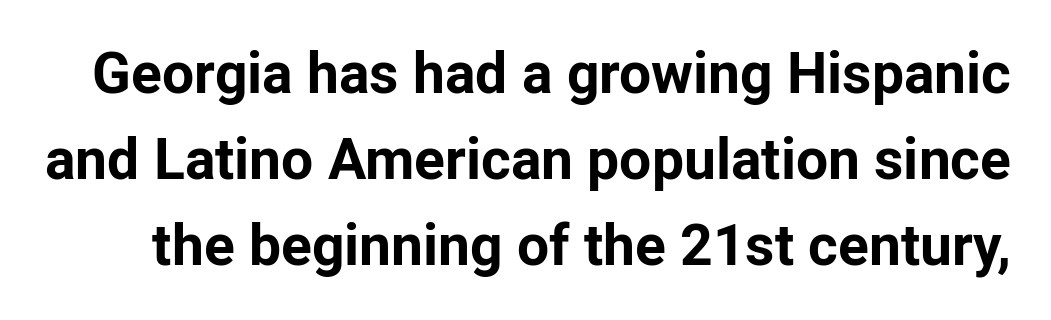
Q: Is the text bold? A: Yes.
Q: Is the text italic (slanted)? A: No, it is upright.
Q: Is the typeface a serif or a sans-serif typeface? A: Sans-serif.
Q: Is the text underlined? A: No.
Q: Is the spacing between letters normal or unusually wide? A: Normal.
Q: Is the spacing between lines tight, normal or loose? A: Normal.
Q: Width (condensed, normal, or wide)? A: Normal.
Q: Stroke contrast? A: Low.
Q: x-height? A: Medium.
Q: Monospaced? A: No.
